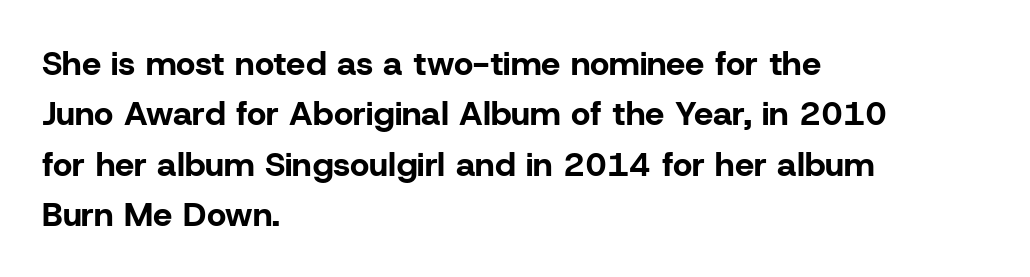
{"serif": "no", "italic": "no", "bold": "yes", "weight": "bold", "width": "normal", "stroke_contrast": "low", "x_height": "medium", "monospaced": "no", "underline": "no", "align": "left", "line_spacing": "normal", "line_spacing_ratio": 1.48, "letter_spacing": "normal", "letter_spacing_em": 0.0, "glyph_px": 34}
